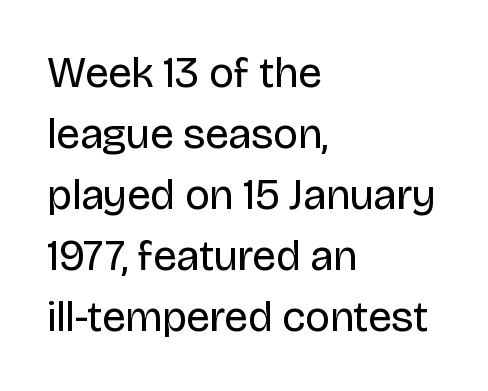
Q: Is the text bold? A: No.
Q: Is the text italic (slanted)? A: No, it is upright.
Q: Is the typeface a serif or a sans-serif typeface? A: Sans-serif.
Q: Is the text underlined? A: No.
Q: How is the paragraph aligned? A: Left-aligned.
Q: Is the spacing between letters normal or unusually wide? A: Normal.
Q: Is the spacing between lines tight, normal or loose? A: Normal.
Q: Width (condensed, normal, or wide)? A: Normal.
Q: Stroke contrast? A: Low.
Q: x-height? A: Large.
Q: Monospaced? A: No.
